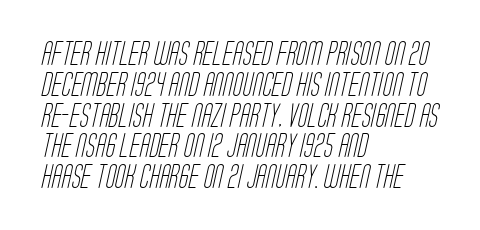
The image shows 23 px text type; set left-aligned, normal line spacing (1.34x), normal letter spacing, not underlined.
